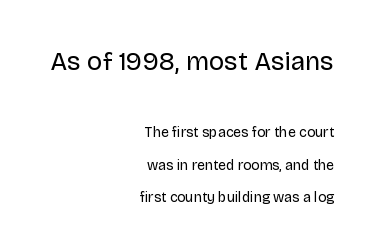
Loosely led — the rows are spread out. Weight: in the light-to-regular range. Lines of text with bare space underneath. The rendering shrinks the type as you move from the upper chunk to the lower. The lines in this sample share a right terminus and differ only in where they begin. Does extra space separate the letters? No, they use regular spacing.
